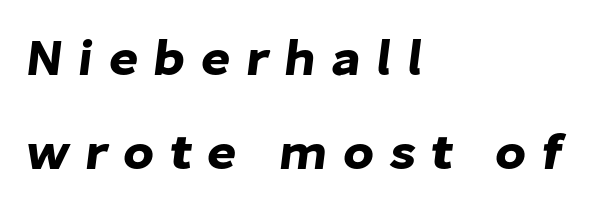
Q: Is the typeface a serif or a sans-serif typeface? A: Sans-serif.
Q: Is the text underlined? A: No.
Q: How is the paragraph aligned? A: Left-aligned.
Q: Is the spacing between letters normal or unusually wide? A: Unusually wide.
Q: Width (condensed, normal, or wide)? A: Normal.
Q: Stroke contrast? A: Low.
Q: x-height? A: Medium.
Q: Monospaced? A: No.
